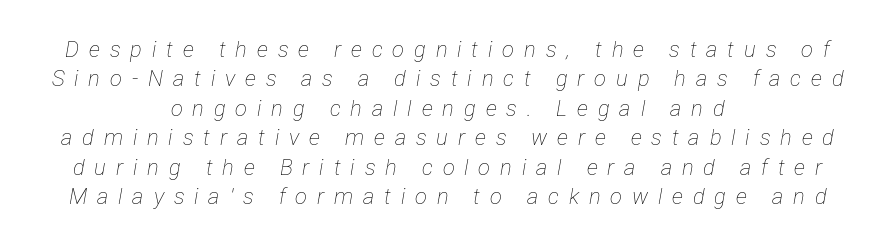
Anything drawn beneath the words? Only blank space. If you folded the block vertically in half, each line would mirror itself in length. In terms of leading, this rendering sits right in the middle. The font sits on the lighter half of the weight spectrum, regular included.
